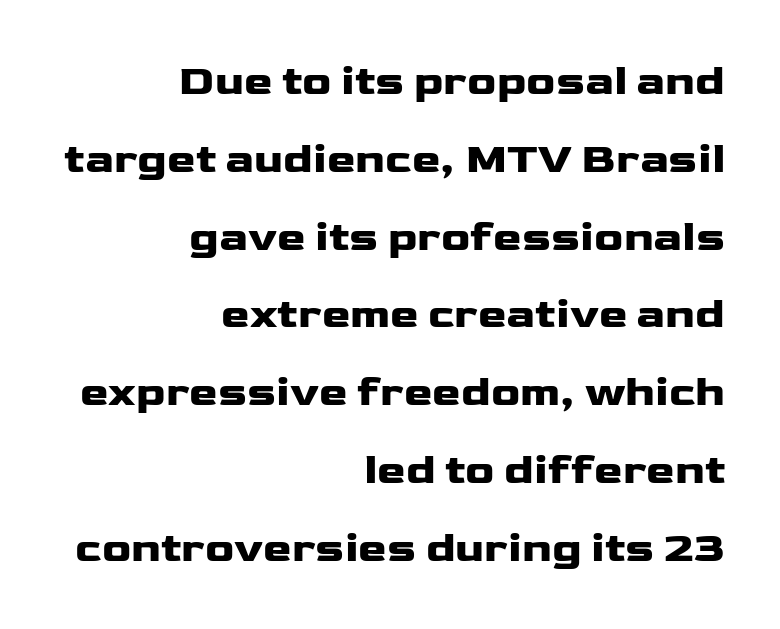
Q: Is the text bold? A: Yes.
Q: Is the text italic (slanted)? A: No, it is upright.
Q: Is the typeface a serif or a sans-serif typeface? A: Sans-serif.
Q: Is the text underlined? A: No.
Q: How is the paragraph aligned? A: Right-aligned.
Q: Is the spacing between letters normal or unusually wide? A: Normal.
Q: Width (condensed, normal, or wide)? A: Wide.
Q: Stroke contrast? A: Low.
Q: x-height? A: Medium.
Q: Monospaced? A: No.
